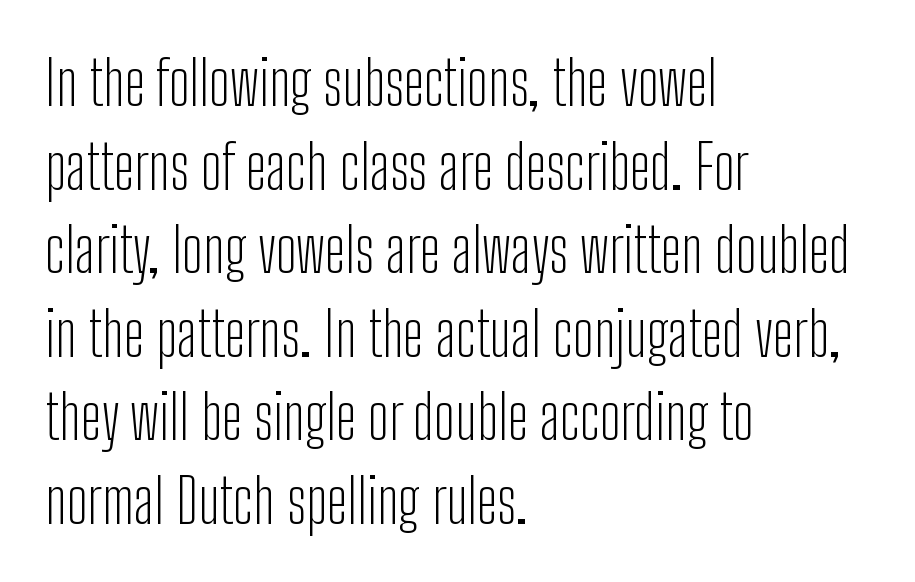
Think of a printed novel: that variable character pitch is what you see here. The face looks like a standard text weight, possibly lighter. Does the copy run flush right? No — it runs flush left. Posture: vertical. Line spacing here is normal. Check under the words: just untouched page.
